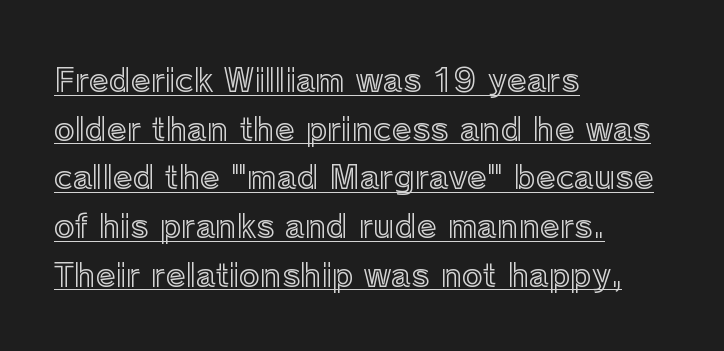
{"italic": "no", "width": "normal", "x_height": "medium", "monospaced": "no", "underline": "yes", "align": "left", "line_spacing": "normal", "line_spacing_ratio": 1.52, "letter_spacing": "normal", "letter_spacing_em": 0.0, "glyph_px": 32}
